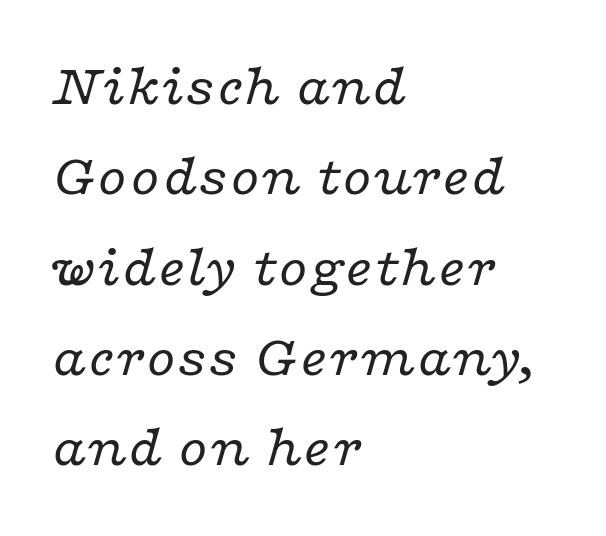
{"serif": "yes", "italic": "yes", "lean": "right", "slant_degrees": 16, "bold": "no", "weight": "regular", "width": "wide", "stroke_contrast": "low", "x_height": "medium", "monospaced": "no", "underline": "no", "align": "left", "line_spacing": "normal", "line_spacing_ratio": 1.53, "letter_spacing": "normal", "letter_spacing_em": 0.0, "glyph_px": 59}
